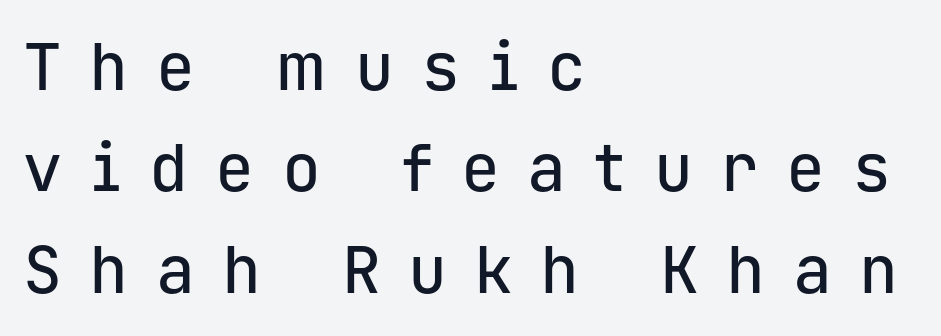
Nobody drew a line under any word here. The letters march in equal steps, a hallmark of fixed-pitch type. Unlike italic type, these characters show no tilt at all. Observe the wide spacing: letters keep a clear distance from each other. Compared with typical paragraphs, the rows here are spaced about the same. Each line starts at the same left margin while the right side varies.
